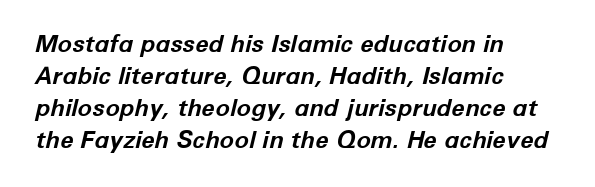
Each row of text sits above clean, open space. These lines sit exactly where default settings would place them. The whole block is typeset with a tilt. The face used here has the dense, thick strokes of a bold.
